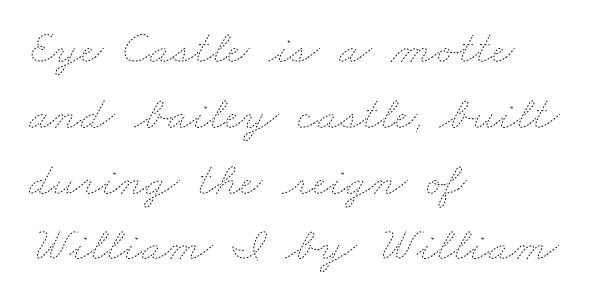
{"bold": "no", "weight": "thin", "width": "wide", "stroke_contrast": "low", "x_height": "small", "monospaced": "no", "underline": "no", "align": "left", "line_spacing": "normal", "line_spacing_ratio": 1.37, "letter_spacing": "normal", "letter_spacing_em": 0.0, "glyph_px": 48}
